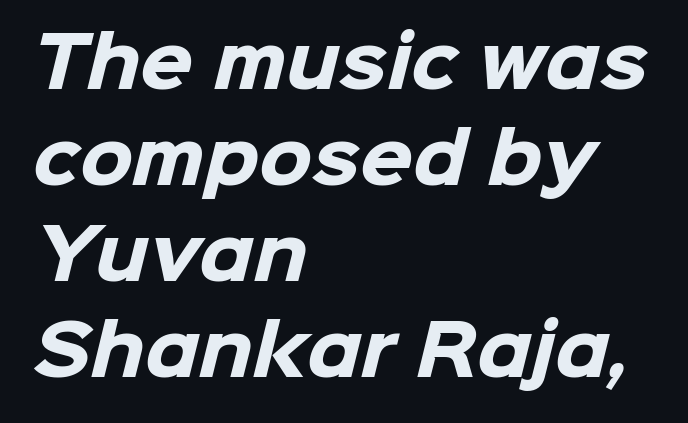
Type without underlining. Default kerning and tracking; the words read as compact shapes. Heavy, bold letterforms. Each line starts at the same left margin while the right side varies. This sample has the flowing, uneven cadence of proportional lettering. A typesetter would call this leading conventional body-copy spacing.
